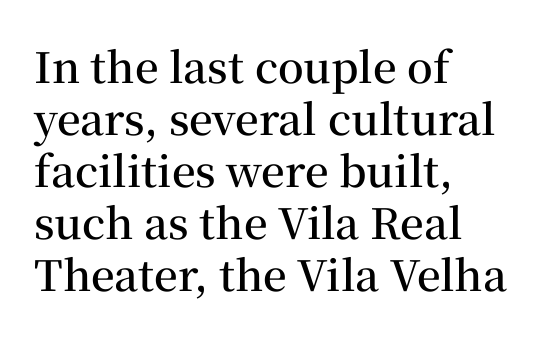
Q: Is the text bold? A: Semi-bold.
Q: Is the text italic (slanted)? A: No, it is upright.
Q: Is the typeface a serif or a sans-serif typeface? A: Serif.
Q: Is the text underlined? A: No.
Q: How is the paragraph aligned? A: Left-aligned.
Q: Is the spacing between letters normal or unusually wide? A: Normal.
Q: Width (condensed, normal, or wide)? A: Normal.
Q: Stroke contrast? A: Medium.
Q: x-height? A: Medium.
Q: Monospaced? A: No.
